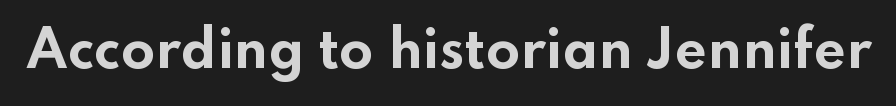
Default kerning and tracking; the words read as compact shapes. The typesetting leans heavy: a genuine bold. This is roman type, the default non-slanted kind. Serifs: no, the terminals of the letterforms are clean.
